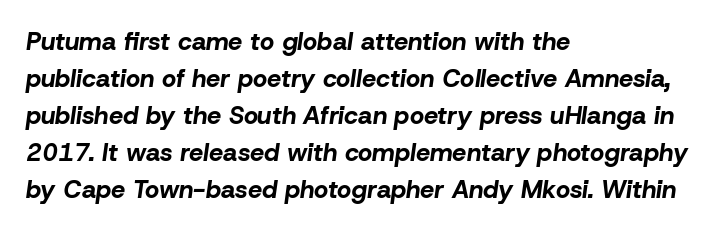
Q: Is the text bold? A: Yes.
Q: Is the text italic (slanted)? A: Yes, it leans right by about 8 degrees.
Q: Is the text underlined? A: No.
Q: How is the paragraph aligned? A: Left-aligned.
Q: Is the spacing between letters normal or unusually wide? A: Normal.
Q: Is the spacing between lines tight, normal or loose? A: Normal.
